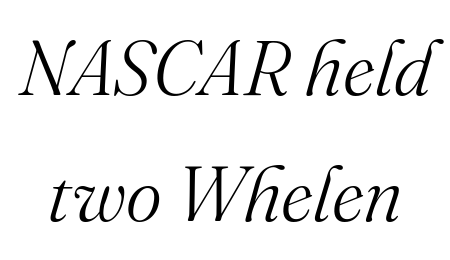
The image shows 77 px light serif type, italic (leaning right); set normal line spacing (1.63x), normal letter spacing, not underlined; medium stroke contrast and a small x-height.
